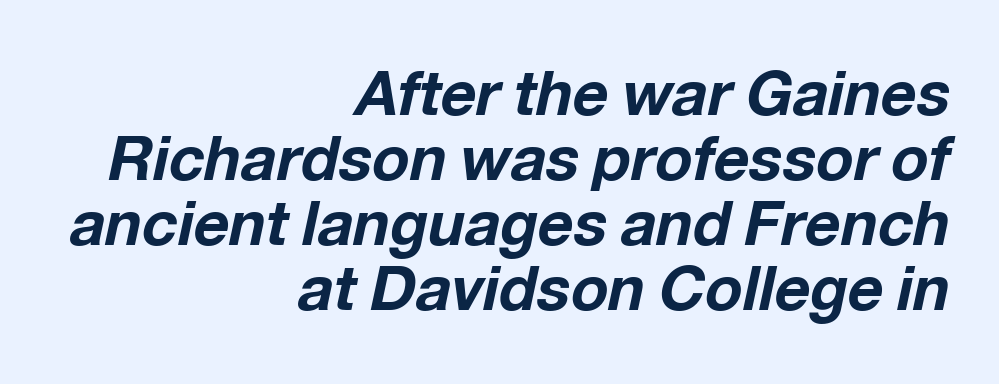
{"italic": "yes", "lean": "right", "slant_degrees": 12, "bold": "yes", "weight": "bold", "width": "normal", "stroke_contrast": "low", "x_height": "medium", "monospaced": "no", "underline": "no", "align": "right", "line_spacing": "tight", "line_spacing_ratio": 1.05, "letter_spacing": "normal", "letter_spacing_em": 0.0, "glyph_px": 62}
